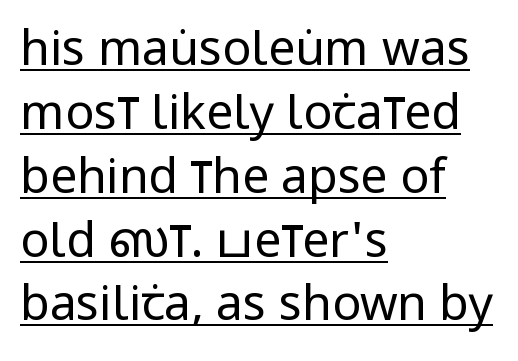
The image shows 48 px regular-weight, condensed sans-serif type, upright; set left-aligned, normal line spacing (1.33x), normal letter spacing, underlined; low stroke contrast and a large x-height.
